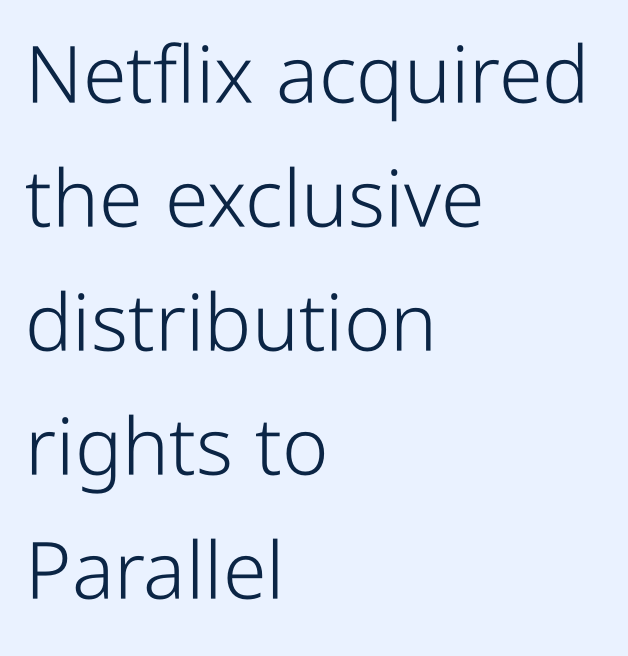
The image shows 79 px light, condensed sans-serif type, upright; set left-aligned, normal line spacing (1.57x), normal letter spacing, not underlined; low stroke contrast and a medium x-height.
